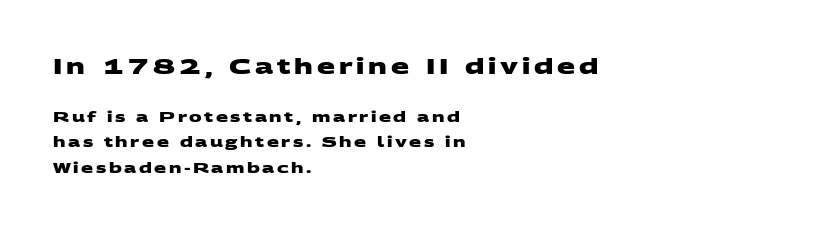
Q: Is the text bold? A: Yes.
Q: Is the text underlined? A: No.
Q: How is the paragraph aligned? A: Left-aligned.
Q: Which block of text is set in a larger size, the first (top) or the second (bottom)? A: The first (top) one.
